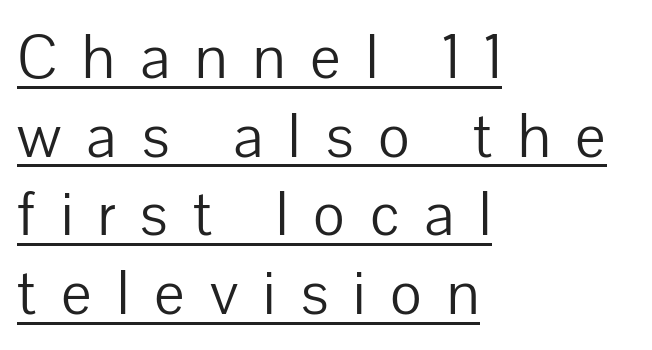
The image shows 61 px light sans-serif type, upright; set left-aligned, normal line spacing (1.29x), unusually wide letter spacing (+0.41 em), underlined; low stroke contrast and a medium x-height.
